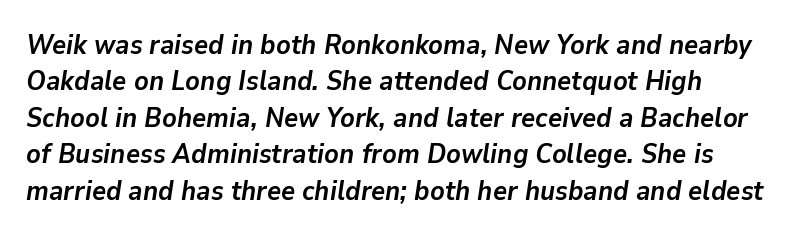
{"italic": "yes", "lean": "right", "slant_degrees": 9, "bold": "yes", "underline": "no", "line_spacing": "normal", "line_spacing_ratio": 1.35, "letter_spacing": "normal", "letter_spacing_em": 0.0, "glyph_px": 27}
